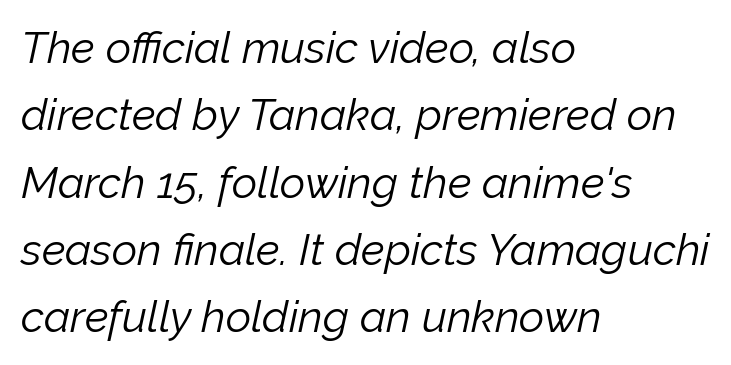
Is the type heavy? It reads as light-to-regular instead. In CSS terms this would be text-align: left. Short note: letters normally spaced. Is there much room between lines? A standard amount, neither cramped nor airy.
